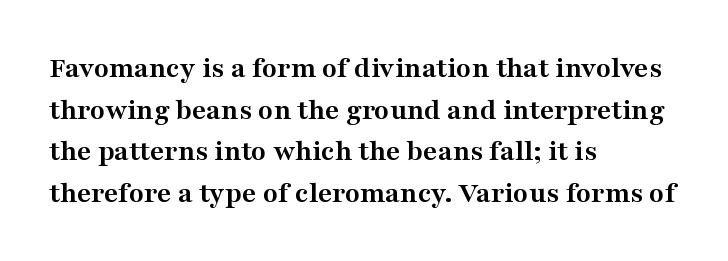
I'd describe the lettering as bold — thick and assertive. Note the varied advance widths — an 'i' is clearly narrower than an 'm'. The area under the type is left untouched. Designer's note — italics off, roman on.
